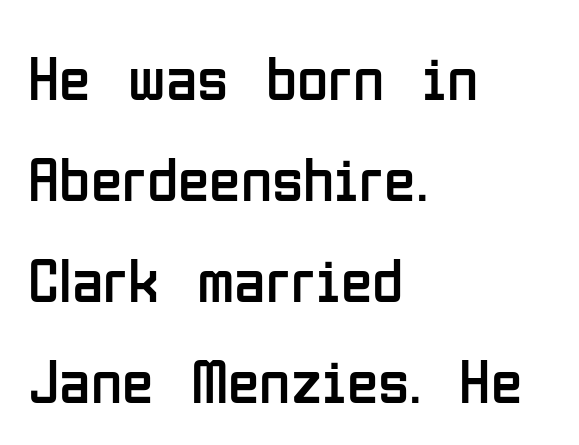
Q: Is the text bold? A: No.
Q: Is the text italic (slanted)? A: No, it is upright.
Q: Is the typeface a serif or a sans-serif typeface? A: Sans-serif.
Q: Is the text underlined? A: No.
Q: How is the paragraph aligned? A: Left-aligned.
Q: Is the spacing between letters normal or unusually wide? A: Normal.
Q: Is the spacing between lines tight, normal or loose? A: Normal.
Q: Width (condensed, normal, or wide)? A: Condensed.
Q: Stroke contrast? A: Low.
Q: x-height? A: Medium.
Q: Monospaced? A: No.
